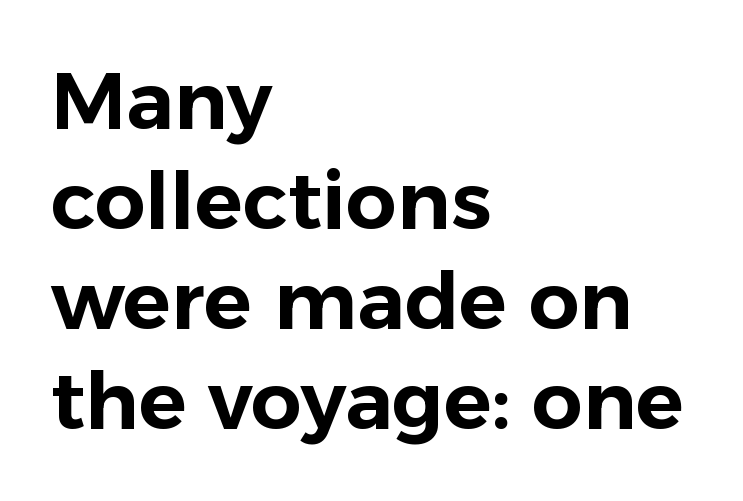
The image shows 80 px sans-serif type, upright; set left-aligned, normal line spacing (1.25x), normal letter spacing, not underlined; low stroke contrast and a medium x-height.
